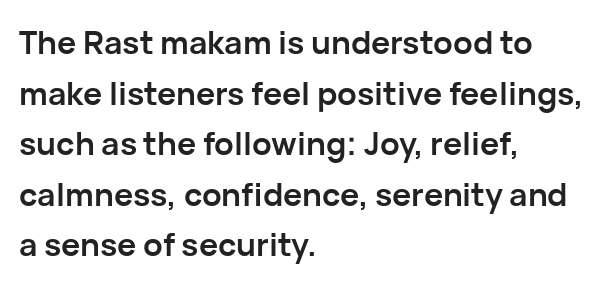
Q: Is the text bold? A: Yes.
Q: Is the text italic (slanted)? A: No, it is upright.
Q: Is the typeface a serif or a sans-serif typeface? A: Sans-serif.
Q: Is the text underlined? A: No.
Q: How is the paragraph aligned? A: Left-aligned.
Q: Is the spacing between letters normal or unusually wide? A: Normal.
Q: Is the spacing between lines tight, normal or loose? A: Normal.
Q: Width (condensed, normal, or wide)? A: Normal.
Q: Stroke contrast? A: Low.
Q: x-height? A: Medium.
Q: Monospaced? A: No.
